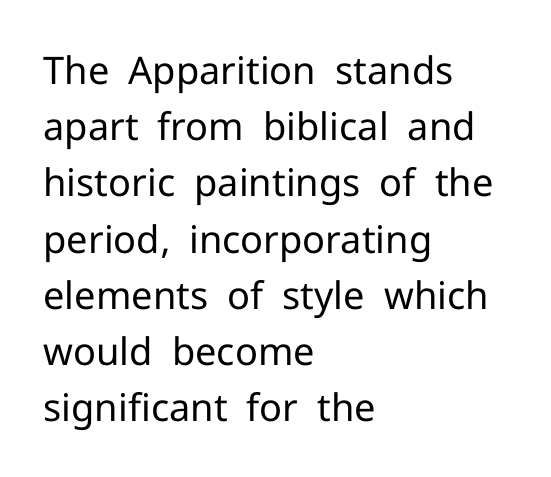
Q: Is the text bold? A: No.
Q: Is the text italic (slanted)? A: No, it is upright.
Q: Is the typeface a serif or a sans-serif typeface? A: Sans-serif.
Q: Is the text underlined? A: No.
Q: How is the paragraph aligned? A: Left-aligned.
Q: Is the spacing between letters normal or unusually wide? A: Normal.
Q: Is the spacing between lines tight, normal or loose? A: Normal.
Q: Width (condensed, normal, or wide)? A: Normal.
Q: Stroke contrast? A: Low.
Q: x-height? A: Medium.
Q: Monospaced? A: No.
